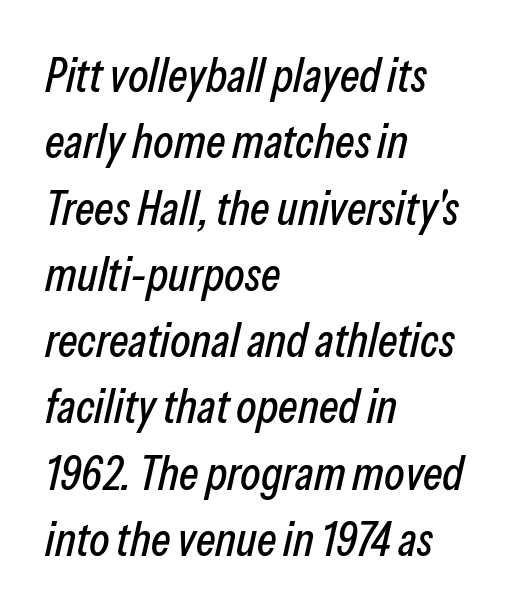
Leading: standard. You can tell it's italic because the verticals aren't actually vertical. Students, note that the glyphs here touch the page at normal intervals. The specimen omits any rule beneath the text block's lines. The passage shown is typed in a proportional face where columns would drift. Compared with a centered layout, this one pins lines to the left instead.
